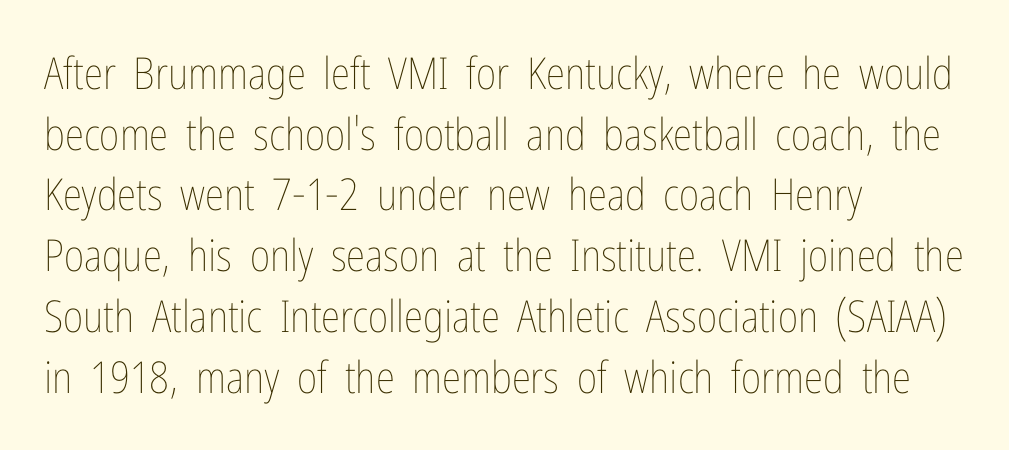
The image shows 44 px thin, condensed type, upright; set left-aligned, normal line spacing (1.38x), normal letter spacing, not underlined; low stroke contrast and a medium x-height.
